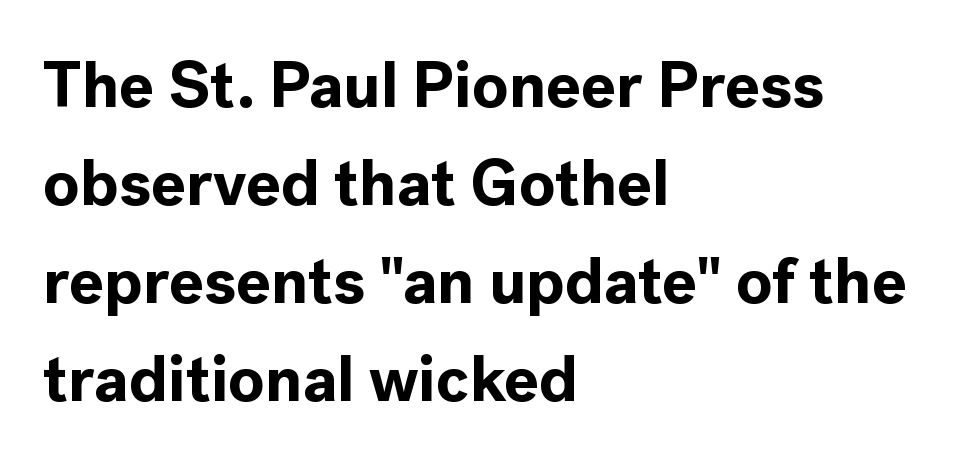
Q: Is the text bold? A: Yes.
Q: Is the text italic (slanted)? A: No, it is upright.
Q: Is the typeface a serif or a sans-serif typeface? A: Sans-serif.
Q: Is the text underlined? A: No.
Q: How is the paragraph aligned? A: Left-aligned.
Q: Is the spacing between letters normal or unusually wide? A: Normal.
Q: Is the spacing between lines tight, normal or loose? A: Normal.
Q: Width (condensed, normal, or wide)? A: Normal.
Q: x-height? A: Medium.
Q: Monospaced? A: No.
